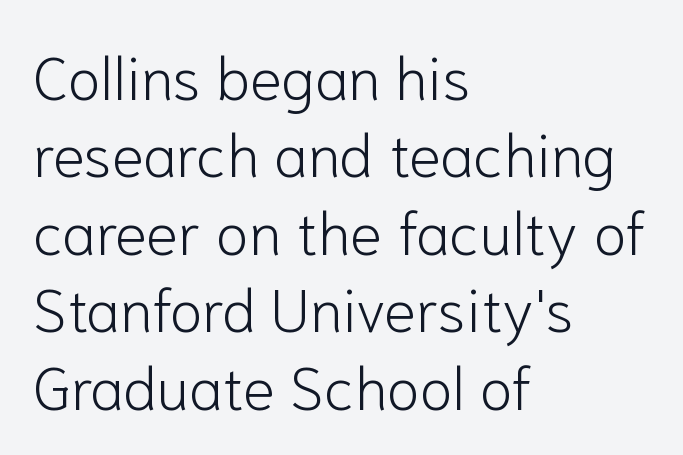
Q: Is the text bold? A: No.
Q: Is the text italic (slanted)? A: No, it is upright.
Q: Is the typeface a serif or a sans-serif typeface? A: Sans-serif.
Q: Is the text underlined? A: No.
Q: How is the paragraph aligned? A: Left-aligned.
Q: Is the spacing between letters normal or unusually wide? A: Normal.
Q: Is the spacing between lines tight, normal or loose? A: Normal.
Q: Width (condensed, normal, or wide)? A: Normal.
Q: Stroke contrast? A: Low.
Q: x-height? A: Medium.
Q: Monospaced? A: No.
